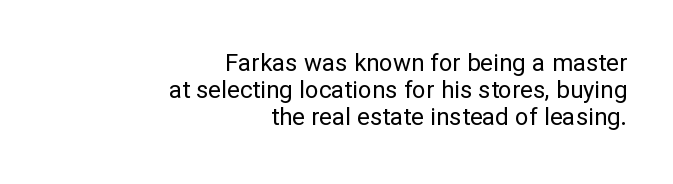
{"italic": "no", "bold": "no", "underline": "no", "align": "right", "line_spacing": "tight", "line_spacing_ratio": 1.12, "letter_spacing": "normal", "letter_spacing_em": 0.0, "glyph_px": 24}
